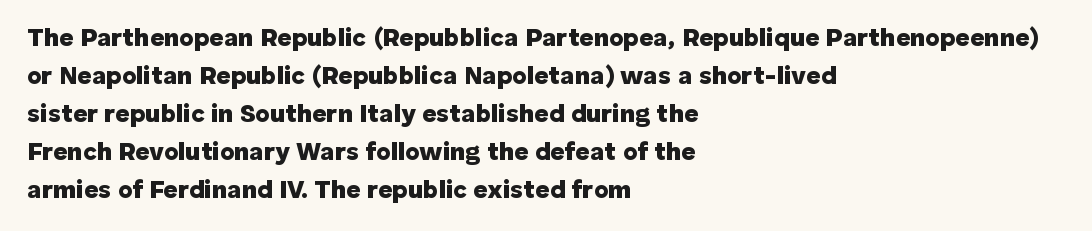
Q: Is the text bold? A: Yes.
Q: Is the text italic (slanted)? A: No, it is upright.
Q: Is the text underlined? A: No.
Q: How is the paragraph aligned? A: Left-aligned.
Q: Is the spacing between letters normal or unusually wide? A: Normal.
Q: Is the spacing between lines tight, normal or loose? A: Normal.
